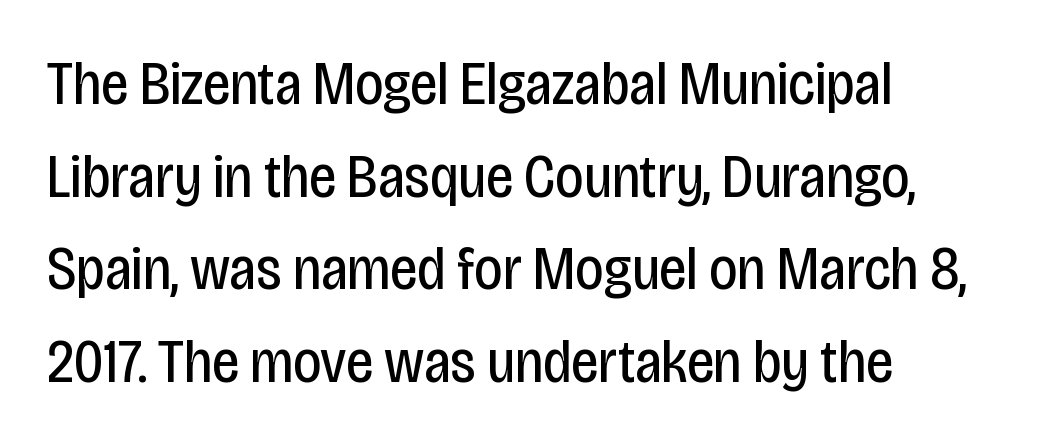
The image shows 61 px regular-weight, condensed sans-serif type, upright; set left-aligned, normal line spacing (1.52x), normal letter spacing, not underlined; low stroke contrast and a large x-height.
